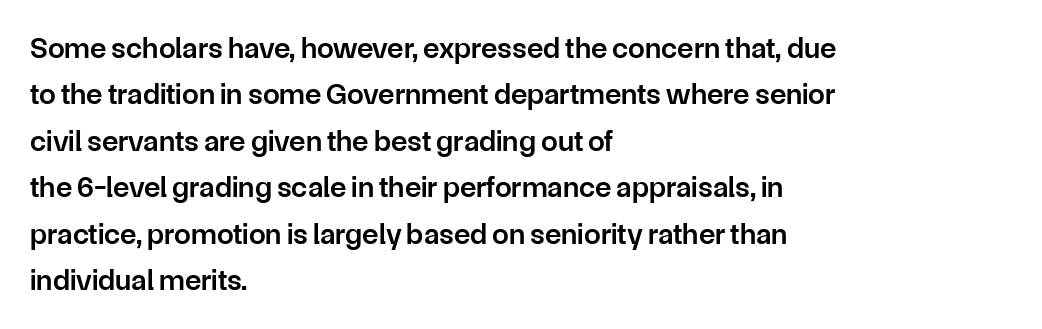
Q: Is the text bold? A: Semi-bold.
Q: Is the text italic (slanted)? A: No, it is upright.
Q: Is the typeface a serif or a sans-serif typeface? A: Sans-serif.
Q: Is the text underlined? A: No.
Q: How is the paragraph aligned? A: Left-aligned.
Q: Is the spacing between letters normal or unusually wide? A: Normal.
Q: Is the spacing between lines tight, normal or loose? A: Normal.
Q: Width (condensed, normal, or wide)? A: Normal.
Q: Stroke contrast? A: Low.
Q: x-height? A: Medium.
Q: Monospaced? A: No.
